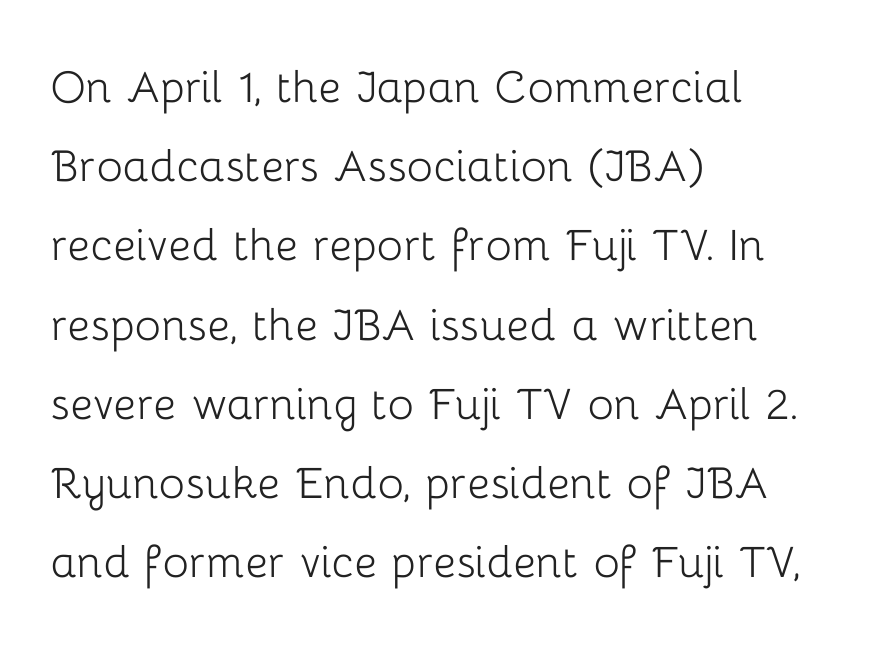
The glyphs in this specimen are sans serif. Only glyphs here, with clear space below each row. If you drew a ruler down the left edge, every line would touch it. The letterforms sit shoulder to shoulder at normal distance. This is not heavy type; no bold has been used. Spacing verdict: proportional, widths tailored to each character.
